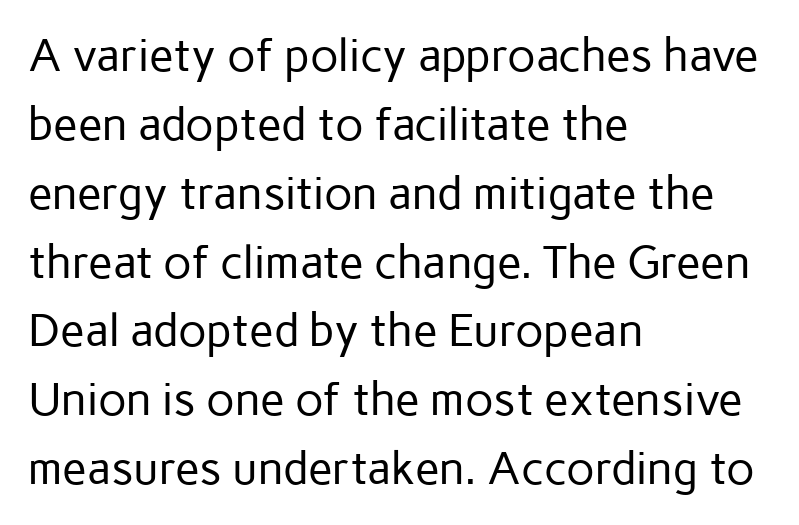
{"serif": "no", "italic": "no", "bold": "no", "weight": "regular", "width": "normal", "stroke_contrast": "low", "x_height": "medium", "monospaced": "no", "underline": "no", "align": "left", "line_spacing": "normal", "line_spacing_ratio": 1.53, "letter_spacing": "normal", "letter_spacing_em": 0.0, "glyph_px": 45}
